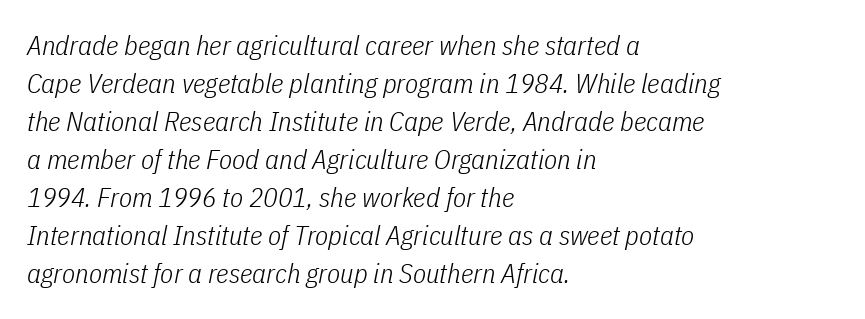
The space directly below the letters is spotless. Each word holds together tightly as a unit, with standard inter-letter gaps. The paragraph shown leans on its left margin. Vertical spacing — default. Weight: in the light-to-regular range. Tall strokes in this sample are angled rather than plumb.
